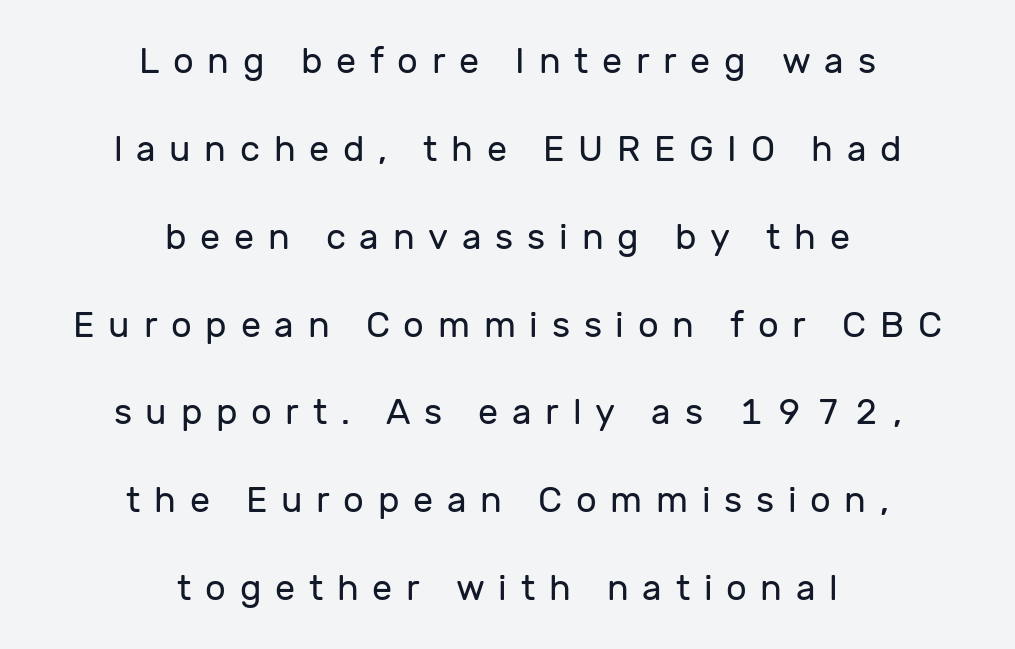
{"serif": "no", "italic": "no", "bold": "no", "weight": "regular", "width": "normal", "stroke_contrast": "low", "x_height": "medium", "monospaced": "no", "underline": "no", "align": "center", "line_spacing": "loose", "line_spacing_ratio": 2.44, "letter_spacing": "wide", "letter_spacing_em": 0.38, "glyph_px": 36}
